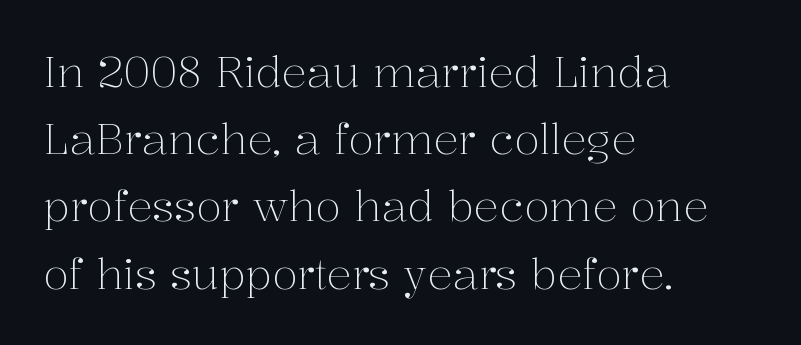
The image shows 42 px light serif type, upright; set left-aligned, normal line spacing (1.6x), normal letter spacing, not underlined; medium stroke contrast and a medium x-height.
